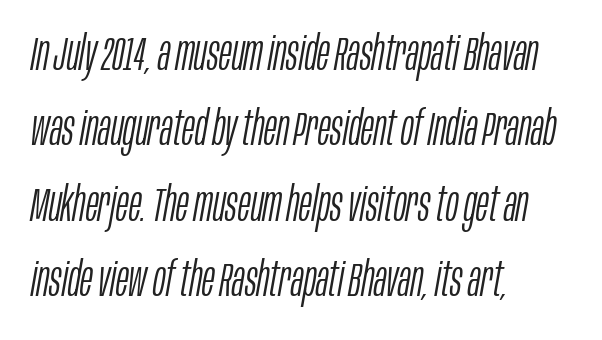
Q: Is the text bold? A: No.
Q: Is the text italic (slanted)? A: Yes, it leans right by about 10 degrees.
Q: Is the text underlined? A: No.
Q: How is the paragraph aligned? A: Left-aligned.
Q: Is the spacing between letters normal or unusually wide? A: Normal.
Q: Is the spacing between lines tight, normal or loose? A: Normal.
Q: Width (condensed, normal, or wide)? A: Condensed.
Q: Stroke contrast? A: Low.
Q: x-height? A: Large.
Q: Monospaced? A: No.
